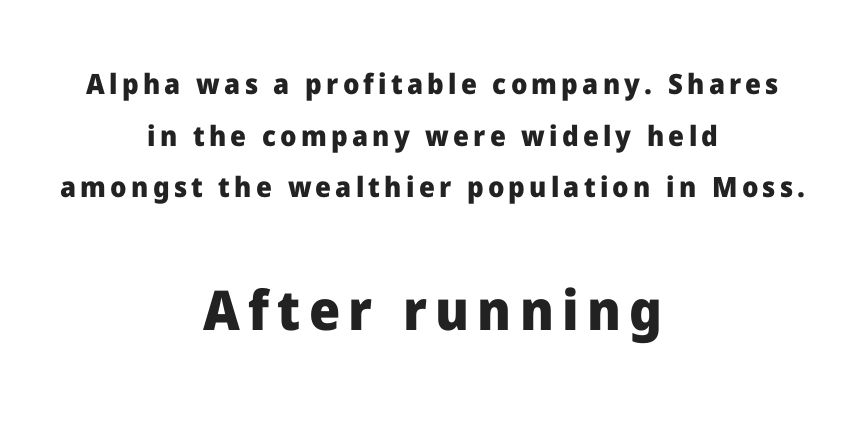
{"serif": "no", "italic": "no", "bold": "yes", "weight": "heavy", "width": "normal", "stroke_contrast": "low", "x_height": "medium", "monospaced": "no", "underline": "no", "align": "center", "line_spacing_ratio": 1.84, "larger_block": "second", "size_ratio": 1.96, "glyph_px": 55}
